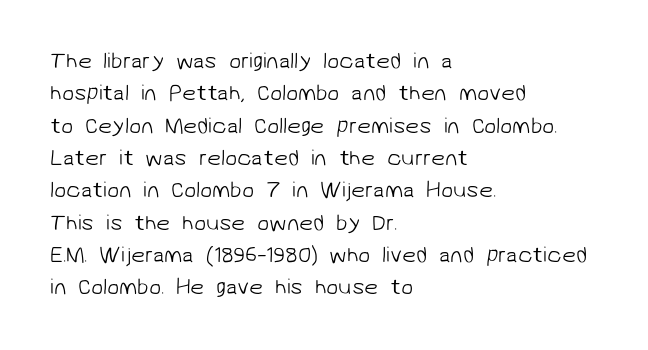
{"bold": "no", "underline": "no", "align": "left", "line_spacing": "normal", "line_spacing_ratio": 1.47, "letter_spacing": "normal", "letter_spacing_em": 0.0, "glyph_px": 22}
